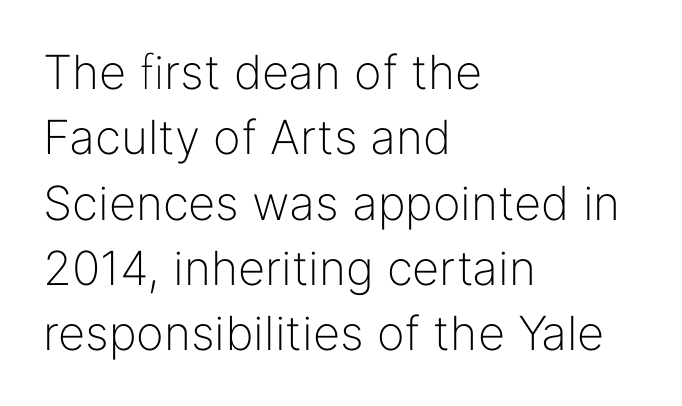
No word sits above an underline. The letters advance in unequal steps, a hallmark of proportional type. You can tell it's not italic because the verticals are truly vertical. No extra ink here — the face is not bold. Short and long lines alike share a common starting point at left. Leading: standard.
